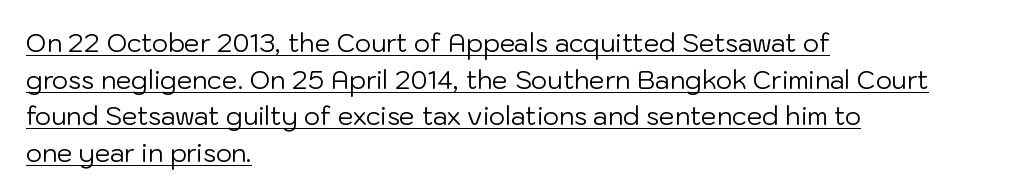
{"italic": "no", "bold": "no", "underline": "yes", "align": "left", "line_spacing": "normal", "line_spacing_ratio": 1.47, "letter_spacing": "normal", "letter_spacing_em": 0.0, "glyph_px": 25}
